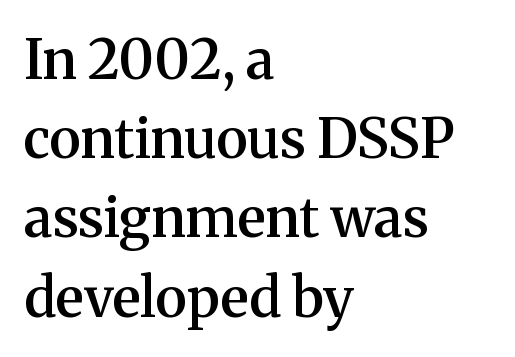
Q: Is the text bold? A: Semi-bold.
Q: Is the text italic (slanted)? A: No, it is upright.
Q: Is the typeface a serif or a sans-serif typeface? A: Serif.
Q: Is the text underlined? A: No.
Q: How is the paragraph aligned? A: Left-aligned.
Q: Is the spacing between letters normal or unusually wide? A: Normal.
Q: Is the spacing between lines tight, normal or loose? A: Normal.
Q: Width (condensed, normal, or wide)? A: Normal.
Q: Stroke contrast? A: Medium.
Q: x-height? A: Medium.
Q: Monospaced? A: No.
